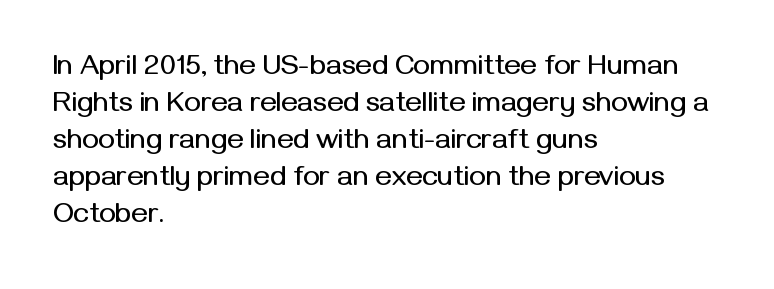
Students, observe: this is what conventionally led text looks like. Nothing sits at the stroke ends, so this counts as sans-serif. Spacing verdict: proportional, widths tailored to each character. It's the straight-up-and-down kind of type. Notice how the passage keeps a crisp vertical edge on the left only. The words here are not underlined.
